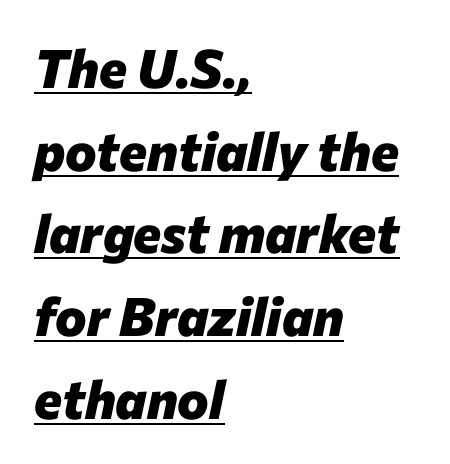
Q: Is the text bold? A: Yes.
Q: Is the text italic (slanted)? A: Yes, it leans right by about 12 degrees.
Q: Is the text underlined? A: Yes.
Q: How is the paragraph aligned? A: Left-aligned.
Q: Is the spacing between letters normal or unusually wide? A: Normal.
Q: Is the spacing between lines tight, normal or loose? A: Normal.
Q: Width (condensed, normal, or wide)? A: Normal.
Q: Stroke contrast? A: Low.
Q: x-height? A: Medium.
Q: Monospaced? A: No.
